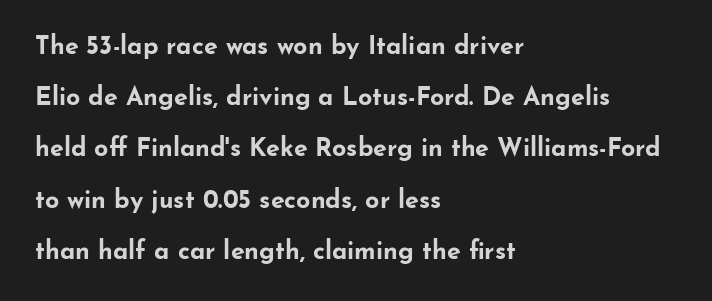
Typographic density is high because the face is bold. Unmarked baselines from the first word to the last. There is no visible air inserted between adjacent glyphs. Every stem runs plumb, perpendicular to the baseline. All the whitespace from short lines collects on the right. Vertical spacing — loose.
